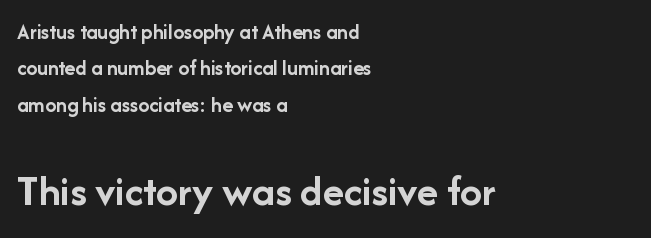
The image shows 44 px semibold sans-serif type, upright; set left-aligned, normal line spacing (1.65x), normal letter spacing, not underlined; the second (bottom) block is 2.0x larger; low stroke contrast and a medium x-height.
